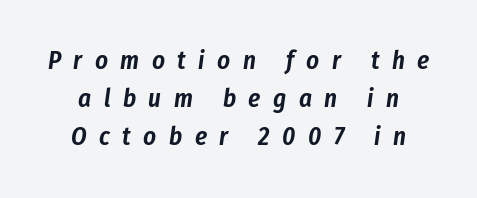
Compared with typical body copy, the letter spacing here is much looser. Decoration check: the copy has no underline. The rows are spaced the way most documents space them. The rendering applies a slant to the glyphs.
